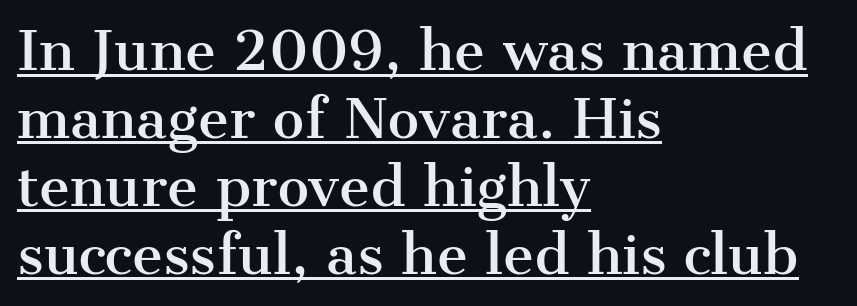
Q: Is the text italic (slanted)? A: No, it is upright.
Q: Is the typeface a serif or a sans-serif typeface? A: Serif.
Q: Is the text underlined? A: Yes.
Q: How is the paragraph aligned? A: Left-aligned.
Q: Is the spacing between letters normal or unusually wide? A: Normal.
Q: Is the spacing between lines tight, normal or loose? A: Normal.
Q: Width (condensed, normal, or wide)? A: Normal.
Q: Stroke contrast? A: Medium.
Q: x-height? A: Medium.
Q: Monospaced? A: No.
